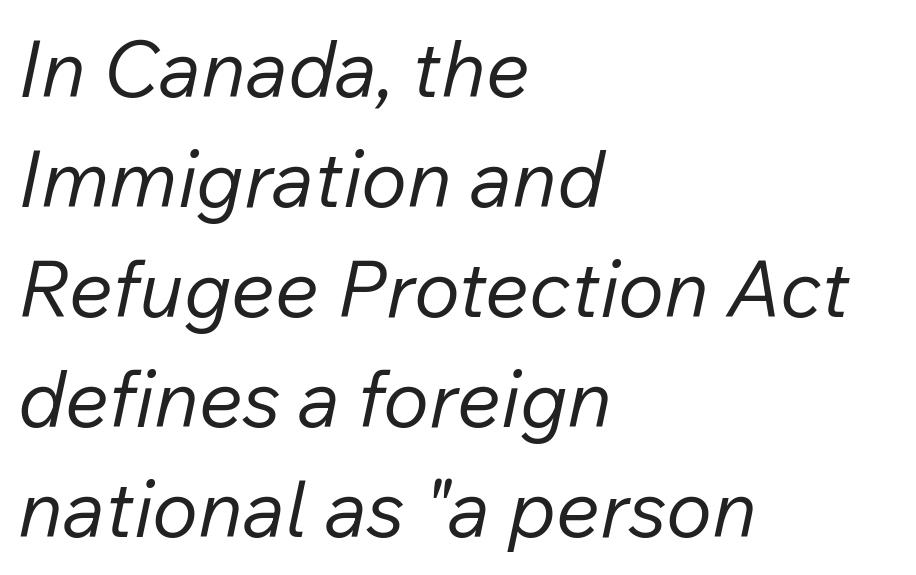
Yep, that's italic — everything's leaning. Is this a fixed-width face? No — the glyphs have proportional, varying widths. This reads as an unemphasized weight, regular at the heaviest. The face used here is rendered with its standard letterfit. The zone under the glyphs is completely vacant. Honestly, the row spacing looks completely unremarkable.
